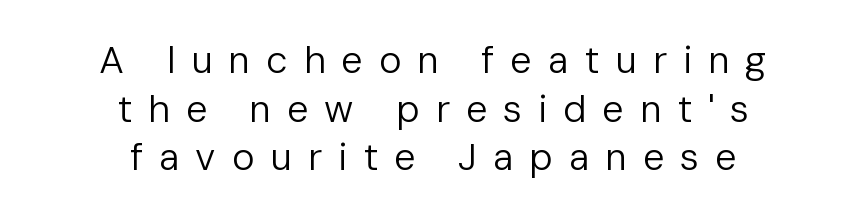
{"serif": "no", "italic": "no", "bold": "no", "weight": "regular", "width": "normal", "stroke_contrast": "low", "x_height": "medium", "monospaced": "no", "underline": "no", "align": "center", "line_spacing": "normal", "line_spacing_ratio": 1.28, "letter_spacing": "wide", "letter_spacing_em": 0.42, "glyph_px": 38}
